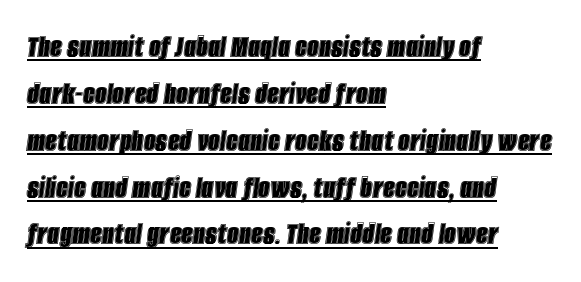
Q: Is the text italic (slanted)? A: Yes, it leans right by about 8 degrees.
Q: Is the text underlined? A: Yes.
Q: How is the paragraph aligned? A: Left-aligned.
Q: Is the spacing between letters normal or unusually wide? A: Normal.
Q: Is the spacing between lines tight, normal or loose? A: Normal.
Q: Width (condensed, normal, or wide)? A: Condensed.
Q: x-height? A: Large.
Q: Monospaced? A: No.
